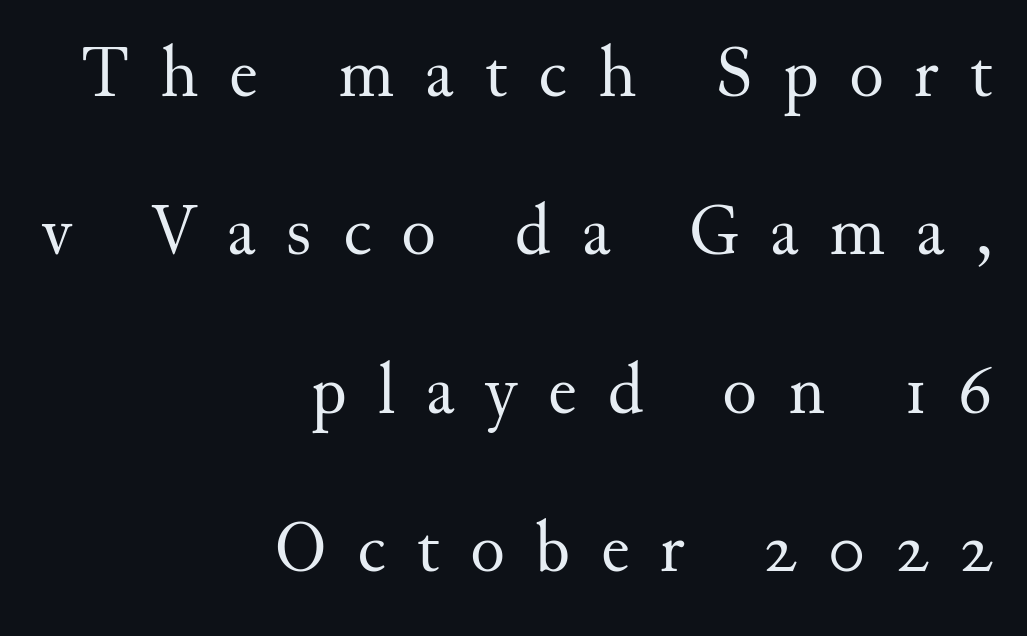
The image shows 72 px regular-weight serif type, upright; set right-aligned, loose line spacing (2.2x), unusually wide letter spacing (+0.43 em), not underlined; medium stroke contrast and a small x-height.
